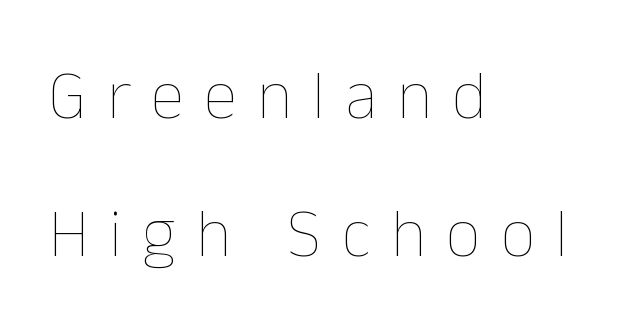
Is there any slant? The stems are plumb. Rows of type keep a wide berth in the vertical direction. Someone cranked the tracking dial way up on this one. Leftover space on each line is placed entirely after the last word.
